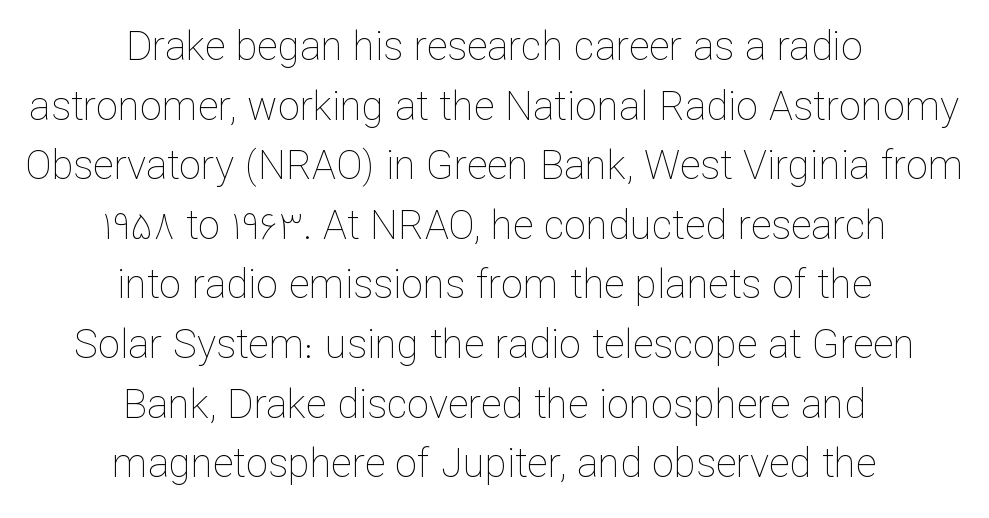
The image shows 40 px thin type, upright; set centered, normal line spacing (1.49x), normal letter spacing, not underlined; low stroke contrast and a medium x-height.
